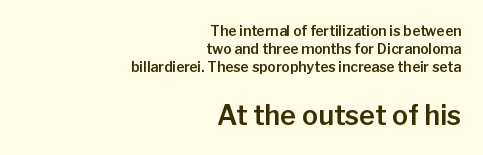
Q: Is the text italic (slanted)? A: No, it is upright.
Q: Is the text underlined? A: No.
Q: How is the paragraph aligned? A: Right-aligned.
Q: Is the spacing between letters normal or unusually wide? A: Normal.
Q: Is the spacing between lines tight, normal or loose? A: Normal.
Q: Which block of text is set in a larger size, the first (top) or the second (bottom)? A: The second (bottom) one.
